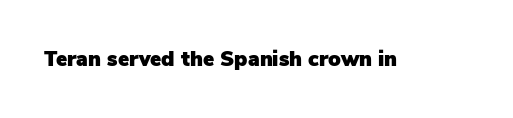
The image shows 21 px text type, upright; set normal letter spacing, not underlined.
